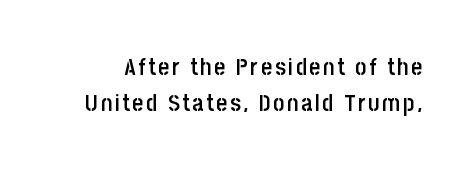
{"italic": "no", "bold": "semi", "underline": "no", "line_spacing": "normal", "line_spacing_ratio": 1.52, "glyph_px": 24}
